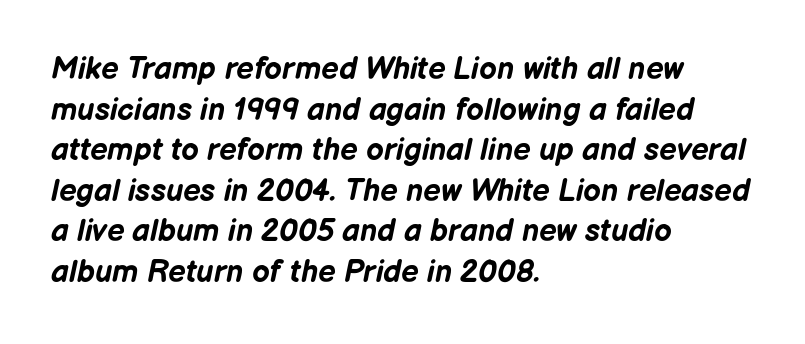
{"italic": "yes", "lean": "right", "slant_degrees": 12, "bold": "yes", "weight": "bold", "width": "normal", "stroke_contrast": "low", "x_height": "medium", "monospaced": "no", "underline": "no", "align": "left", "line_spacing": "normal", "line_spacing_ratio": 1.31, "letter_spacing": "normal", "letter_spacing_em": 0.0, "glyph_px": 31}
